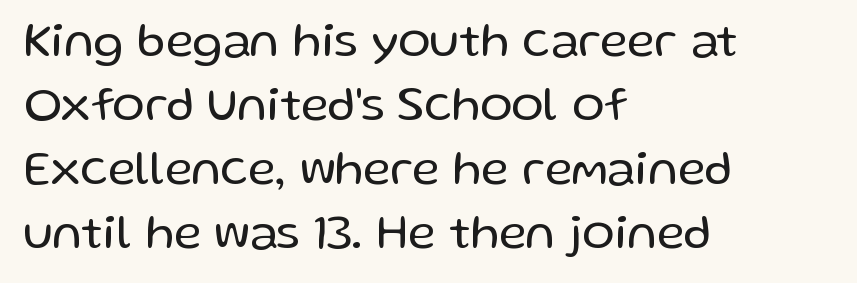
The image shows 48 px regular-weight sans-serif type, upright; set left-aligned, normal line spacing (1.33x), normal letter spacing, not underlined; low stroke contrast and a medium x-height.
